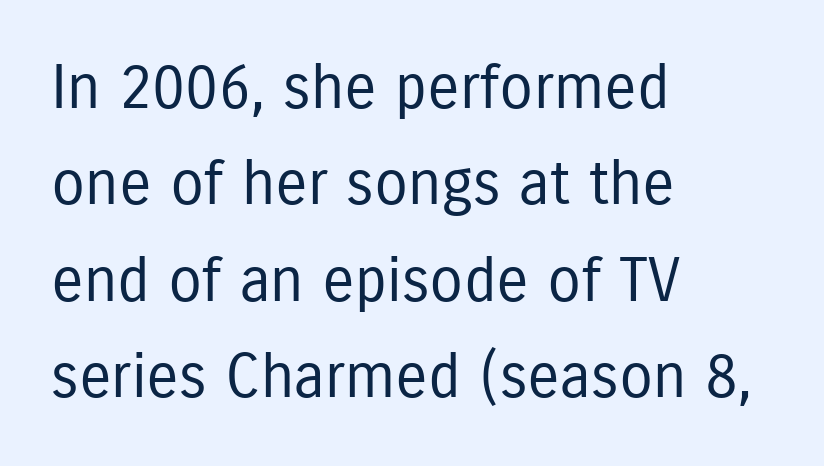
There is no visible air inserted between adjacent glyphs. No extra ink here — the face is not bold. Lines of text with bare space underneath. Each new line begins a customary step beneath the previous one. Varying glyph widths throughout — classic text-font behaviour. The characters display no serif detailing; their extremities are plain.
